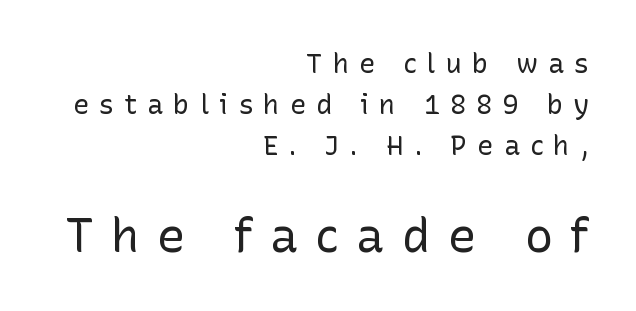
The image shows 47 px regular-weight sans-serif type, upright; set right-aligned, normal line spacing (1.51x), unusually wide letter spacing (+0.37 em), not underlined; the second (bottom) block is 1.74x larger; low stroke contrast and a medium x-height.
